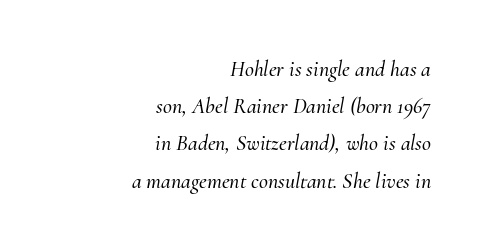
The foot of each line stays bare and open. One glance says typical: line gaps are just what's usual. These lines stack with their right ends in a neat column. Does the lettering tilt? It does — this is italic.
